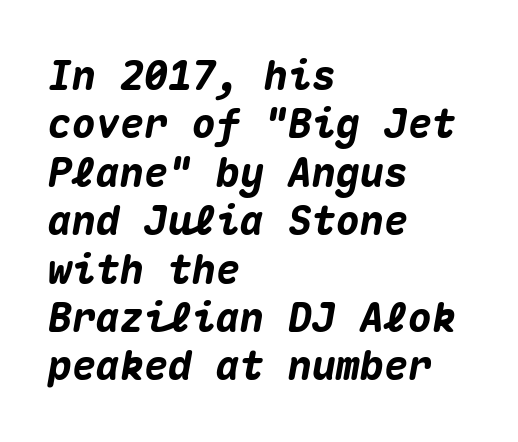
{"italic": "yes", "lean": "right", "slant_degrees": 10, "bold": "yes", "weight": "heavy", "width": "normal", "stroke_contrast": "medium", "x_height": "medium", "monospaced": "yes", "underline": "no", "align": "left", "line_spacing_ratio": 1.21, "letter_spacing": "normal", "letter_spacing_em": 0.0, "glyph_px": 40}
